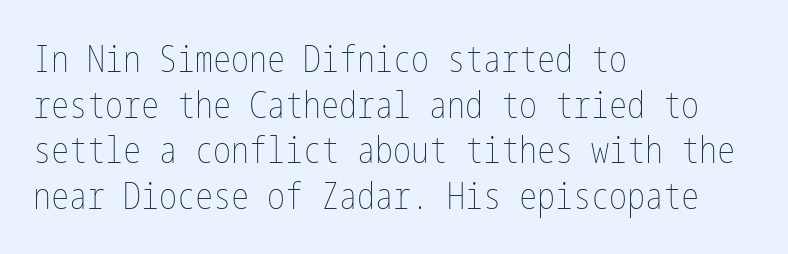
{"italic": "no", "bold": "no", "weight": "thin", "width": "condensed", "stroke_contrast": "low", "x_height": "medium", "underline": "no", "align": "left", "line_spacing": "normal", "line_spacing_ratio": 1.27, "letter_spacing": "normal", "letter_spacing_em": 0.0, "glyph_px": 36}
